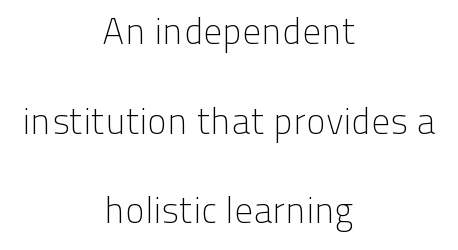
Letterform terminals end flat and unadorned throughout the passage. The lettering holds an erect, upright posture throughout. The passage is arranged like a title page — every line centered. These lines are rendered in a variable-pitch font. Widely set lines give the paragraph a tall, airy silhouette. The horizontal fit of the characters is conventional and even.
